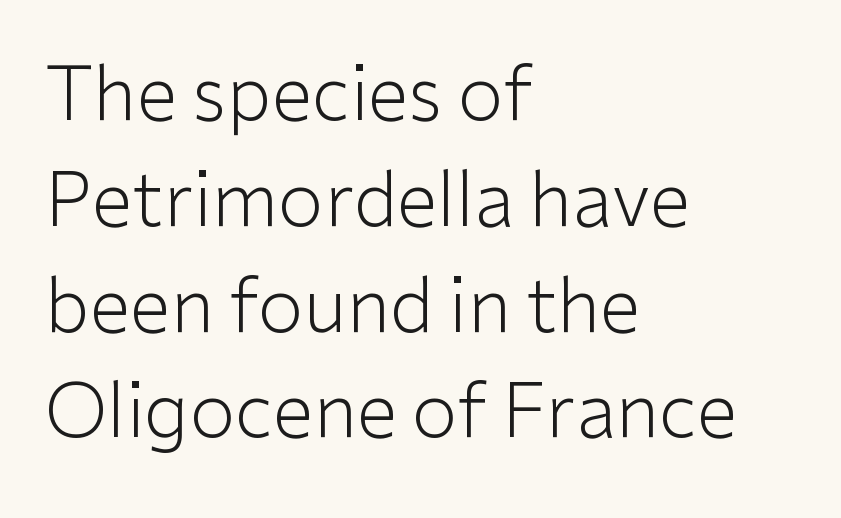
Is this a fixed-width face? No — the glyphs have proportional, varying widths. The passage shown is not underscored anywhere. In CSS terms this would be text-align: left. Vertically, the passage feels balanced, rows spaced as you'd expect. Stems and bowls with no extra thickness — not bold.
